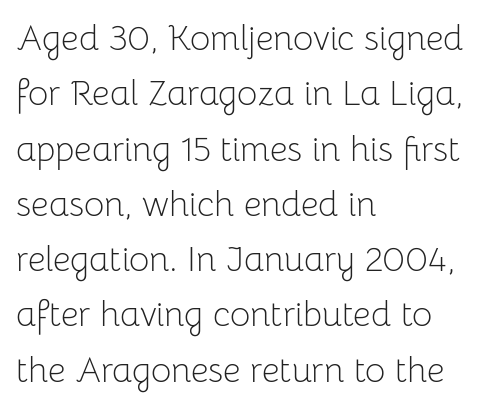
Each word holds together tightly as a unit, with standard inter-letter gaps. No heavy texture on the line: the type isn't bold. Nope, no serifs anywhere on these letters. This block has exactly the height ordinary leading produces. You could not count columns in this text — the font is proportionally spaced.
